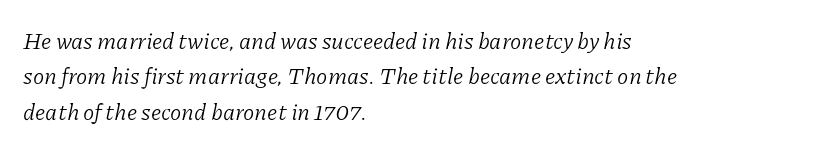
{"italic": "yes", "lean": "right", "slant_degrees": 11, "bold": "no", "underline": "no", "align": "left", "line_spacing": "normal", "line_spacing_ratio": 1.54, "letter_spacing": "normal", "letter_spacing_em": 0.0, "glyph_px": 23}
